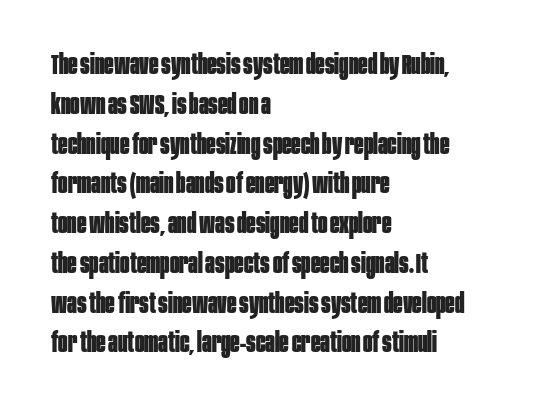
{"serif": "no", "italic": "no", "bold": "yes", "weight": "bold", "width": "condensed", "stroke_contrast": "low", "x_height": "large", "monospaced": "no", "underline": "no", "align": "left", "line_spacing": "normal", "line_spacing_ratio": 1.42, "letter_spacing": "normal", "letter_spacing_em": 0.0, "glyph_px": 28}
